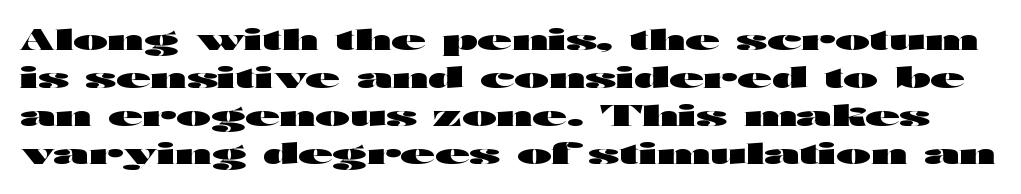
The image shows 28 px heavy, wide sans-serif type, upright; set normal line spacing (1.36x), normal letter spacing, not underlined; high stroke contrast and a medium x-height.
